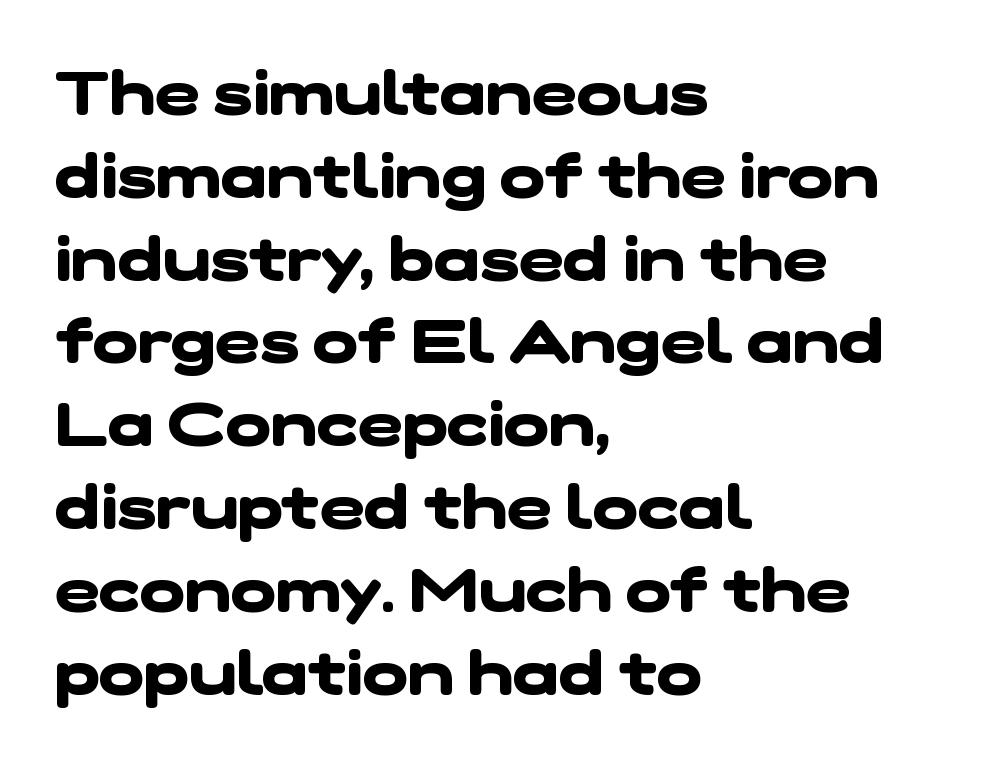
{"serif": "no", "bold": "yes", "weight": "heavy", "width": "wide", "stroke_contrast": "low", "x_height": "medium", "monospaced": "no", "underline": "no", "align": "left", "line_spacing": "normal", "line_spacing_ratio": 1.38, "letter_spacing": "normal", "letter_spacing_em": 0.0, "glyph_px": 60}
